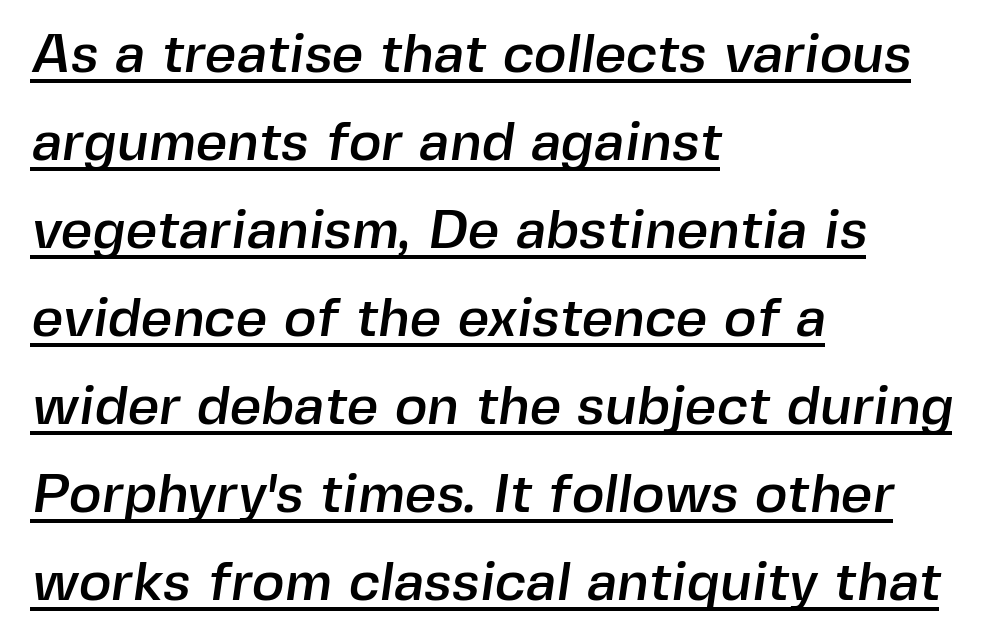
{"serif": "no", "width": "normal", "x_height": "medium", "monospaced": "no", "underline": "yes", "align": "left", "line_spacing": "normal", "line_spacing_ratio": 1.6, "letter_spacing": "normal", "letter_spacing_em": 0.0, "glyph_px": 55}
